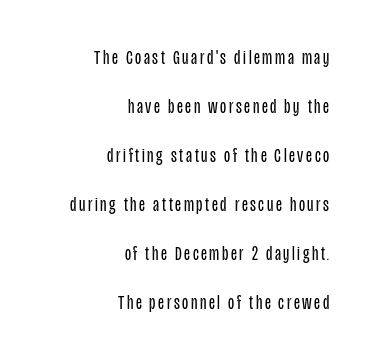
Q: Is the text bold? A: No.
Q: Is the text italic (slanted)? A: No, it is upright.
Q: Is the text underlined? A: No.
Q: How is the paragraph aligned? A: Right-aligned.
Q: Is the spacing between lines tight, normal or loose? A: Loose.
